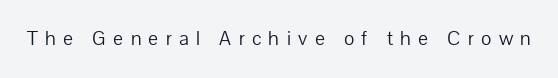
{"italic": "no", "bold": "no", "underline": "no", "letter_spacing": "wide", "letter_spacing_em": 0.35, "glyph_px": 21}
